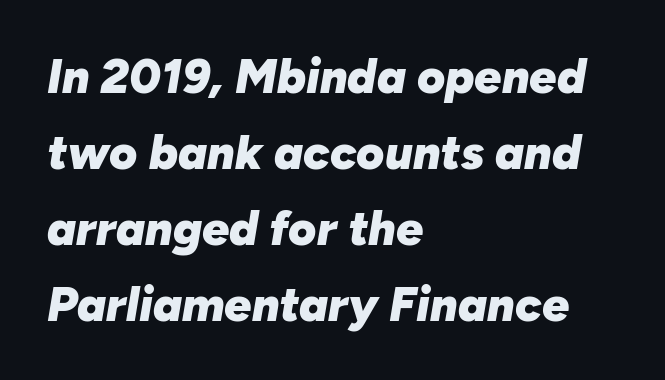
Q: Is the text bold? A: Yes.
Q: Is the text italic (slanted)? A: Yes, it leans right by about 10 degrees.
Q: Is the text underlined? A: No.
Q: How is the paragraph aligned? A: Left-aligned.
Q: Is the spacing between letters normal or unusually wide? A: Normal.
Q: Is the spacing between lines tight, normal or loose? A: Normal.
Q: Width (condensed, normal, or wide)? A: Normal.
Q: Stroke contrast? A: Low.
Q: x-height? A: Medium.
Q: Monospaced? A: No.
